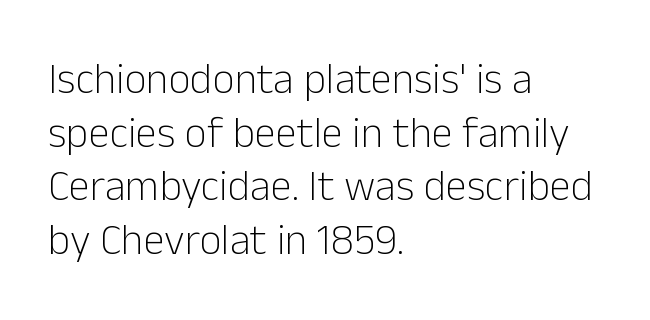
{"serif": "no", "italic": "no", "bold": "no", "weight": "light", "width": "normal", "stroke_contrast": "low", "x_height": "medium", "monospaced": "no", "underline": "no", "align": "left", "line_spacing": "normal", "line_spacing_ratio": 1.25, "letter_spacing": "normal", "letter_spacing_em": 0.0, "glyph_px": 43}
